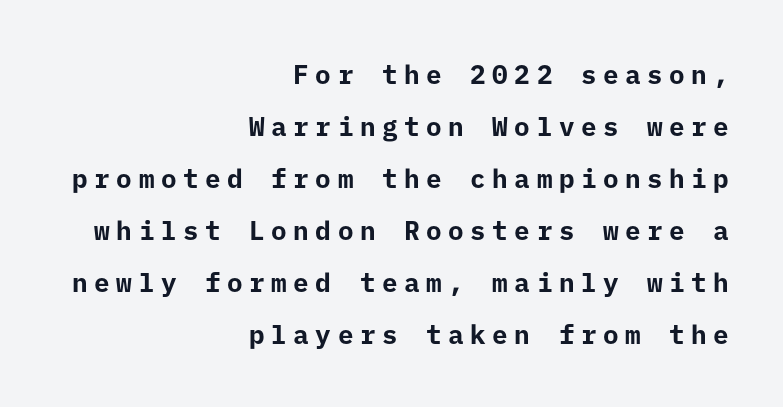
Tracking value appears strongly positive — letters spread wide. The setting favours the right margin, as signatures and pull-quotes sometimes do. A full-strength bold gives these letters their thick strokes. Baseline-to-baseline distance is far greater than the letter height. It's the straight-up-and-down kind of type.
